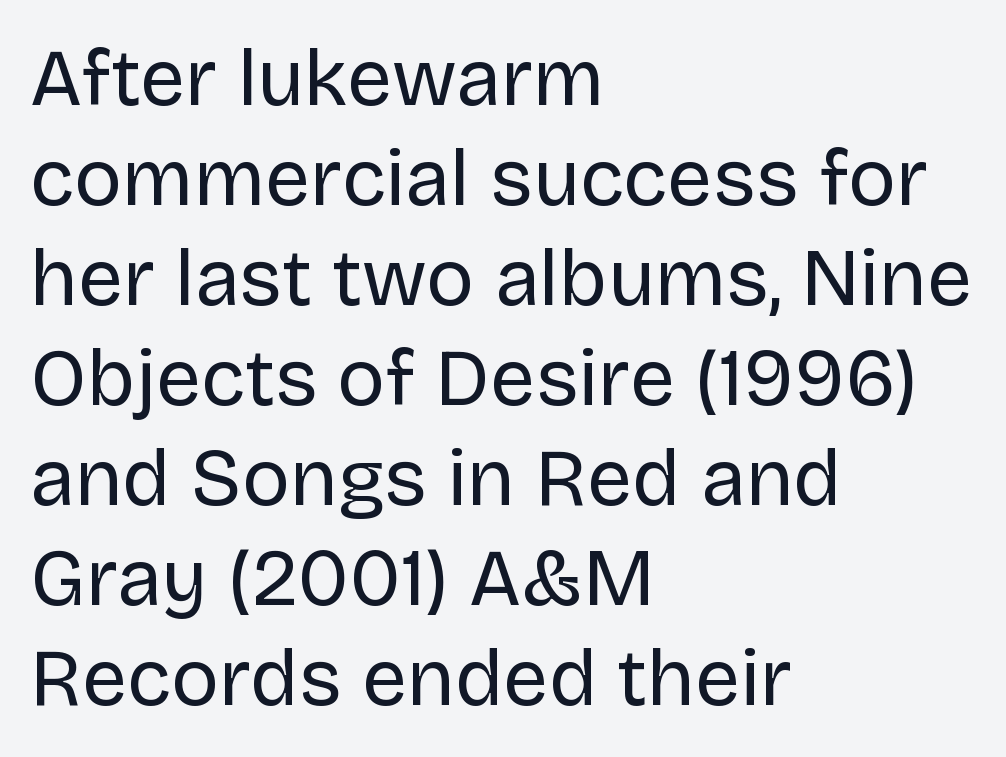
This rendering features lettering with no underline. Each letter keeps its own natural width here, so spacing adapts to shape. One-word summary of the alignment: left. Typographically, this falls in the sans-serif category. Leading: standard. Students, note that the glyphs here touch the page at normal intervals.
